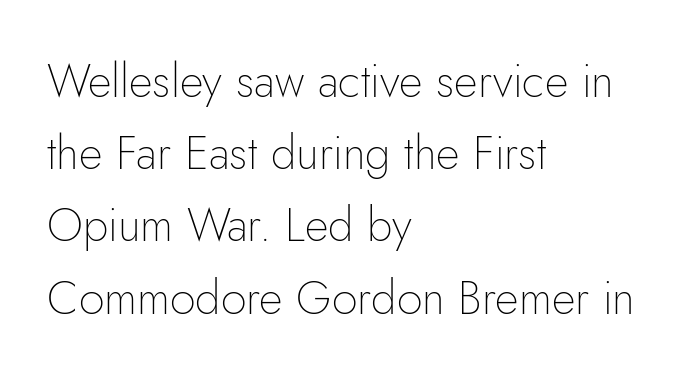
{"serif": "no", "italic": "no", "bold": "no", "weight": "thin", "width": "normal", "stroke_contrast": "low", "x_height": "small", "monospaced": "no", "underline": "no", "align": "left", "line_spacing": "normal", "line_spacing_ratio": 1.57, "letter_spacing": "normal", "letter_spacing_em": 0.0, "glyph_px": 46}
